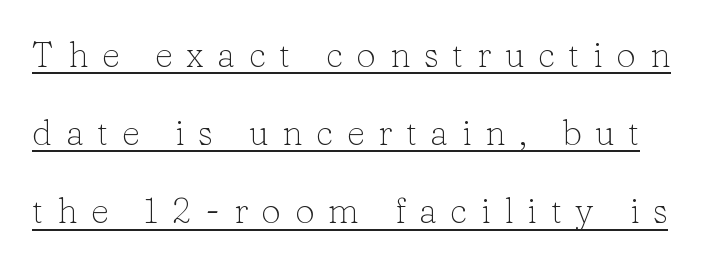
The image shows 35 px light serif type, upright; set loose line spacing (2.23x), unusually wide letter spacing (+0.39 em), underlined; low stroke contrast and a medium x-height.
